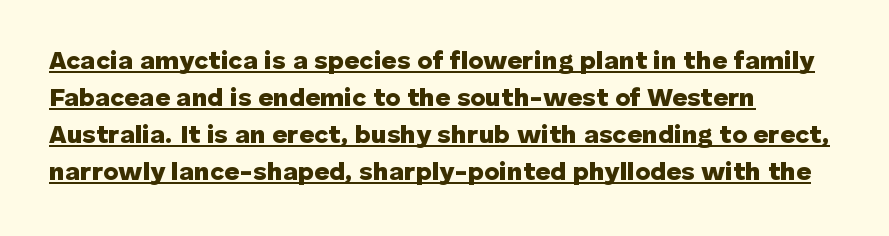
This sample uses plain, unmodified letter spacing. The words here are underlined. Compared with a centered layout, this one pins lines to the left instead. Strokes here are thick enough to call this a true bold. Does the lettering tilt? It doesn't — this is upright.
